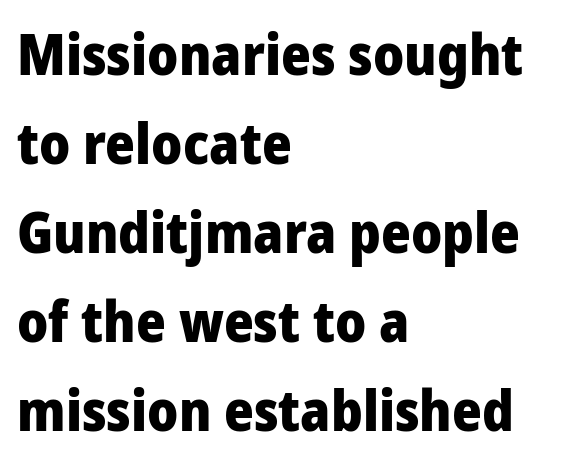
I'd call this a sans setting — the letters go barefoot. The block of text has a typical density, with ordinary space between rows. Do the characters align in a grid? No, the font is proportional. Bold? Absolutely — the strokes are thick and heavy. This sample uses plain, unmodified letter spacing.
